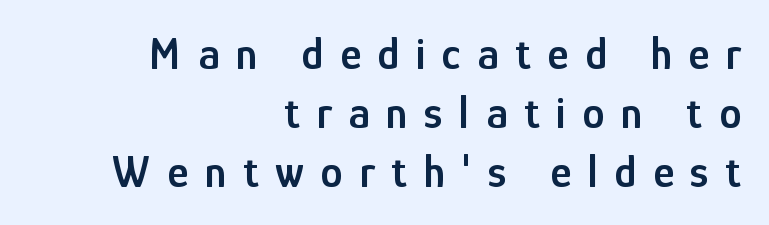
The image shows 45 px semibold, condensed sans-serif type, upright; set right-aligned, normal line spacing (1.31x), unusually wide letter spacing (+0.37 em), not underlined; low stroke contrast and a medium x-height.
